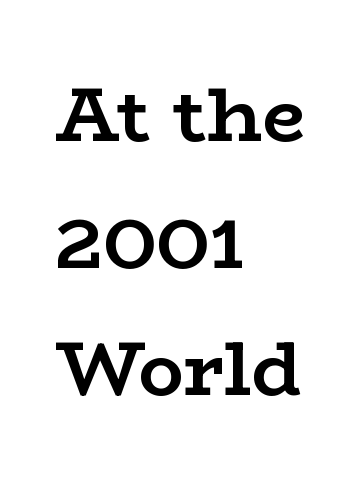
The image shows 76 px semibold, wide serif type, upright; set left-aligned, normal line spacing (1.67x), normal letter spacing, not underlined; low stroke contrast and a medium x-height.
